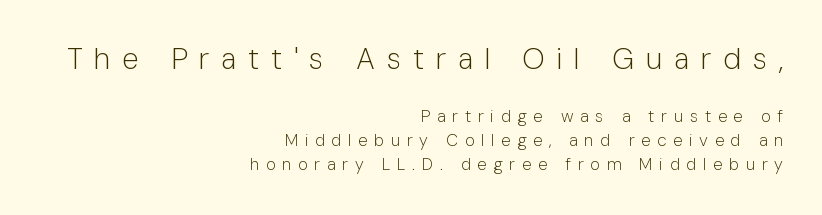
{"serif": "no", "italic": "no", "bold": "no", "weight": "light", "width": "normal", "stroke_contrast": "low", "x_height": "medium", "monospaced": "no", "underline": "no", "align": "right", "line_spacing": "normal", "line_spacing_ratio": 1.4, "letter_spacing": "wide", "letter_spacing_em": 0.39, "larger_block": "first", "size_ratio": 1.76, "glyph_px": 30}
